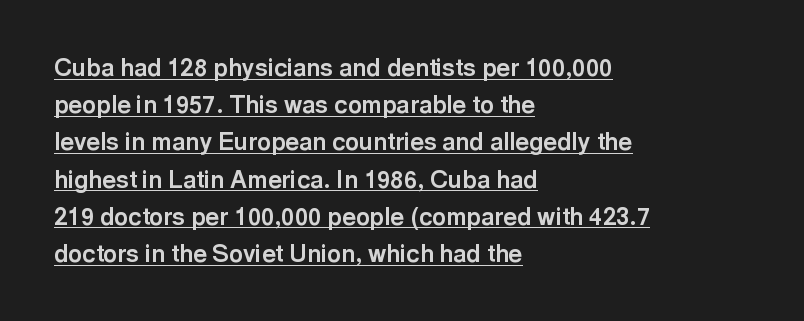
Q: Is the text bold? A: Yes.
Q: Is the text italic (slanted)? A: No, it is upright.
Q: Is the text underlined? A: Yes.
Q: How is the paragraph aligned? A: Left-aligned.
Q: Is the spacing between letters normal or unusually wide? A: Normal.
Q: Is the spacing between lines tight, normal or loose? A: Normal.
